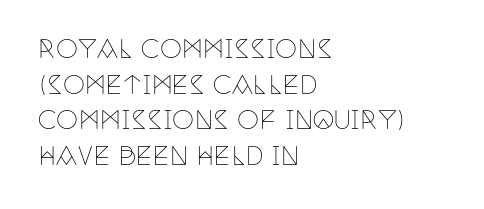
Q: Is the text bold? A: No.
Q: Is the text italic (slanted)? A: No, it is upright.
Q: Is the text underlined? A: No.
Q: How is the paragraph aligned? A: Left-aligned.
Q: Is the spacing between letters normal or unusually wide? A: Normal.
Q: Is the spacing between lines tight, normal or loose? A: Normal.
